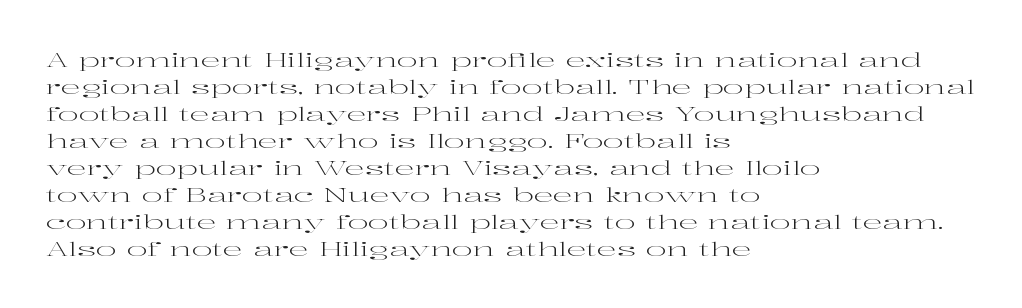
This sample uses an upright cut, with every glyph sitting square on the baseline. Reading down the column, the eye jumps a familiar distance to each next line. The horizontal fit of the characters is conventional and even. This is not heavy type; no bold has been used.
